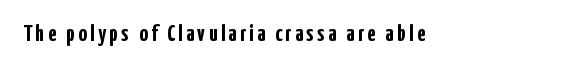
Q: Is the text bold? A: Yes.
Q: Is the text italic (slanted)? A: No, it is upright.
Q: Is the text underlined? A: No.
Q: How is the paragraph aligned? A: Left-aligned.
